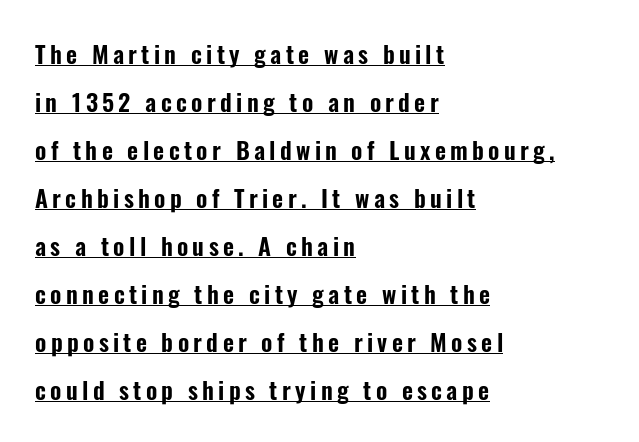
Q: Is the text italic (slanted)? A: No, it is upright.
Q: Is the text underlined? A: Yes.
Q: How is the paragraph aligned? A: Left-aligned.
Q: Is the spacing between lines tight, normal or loose? A: Loose.
